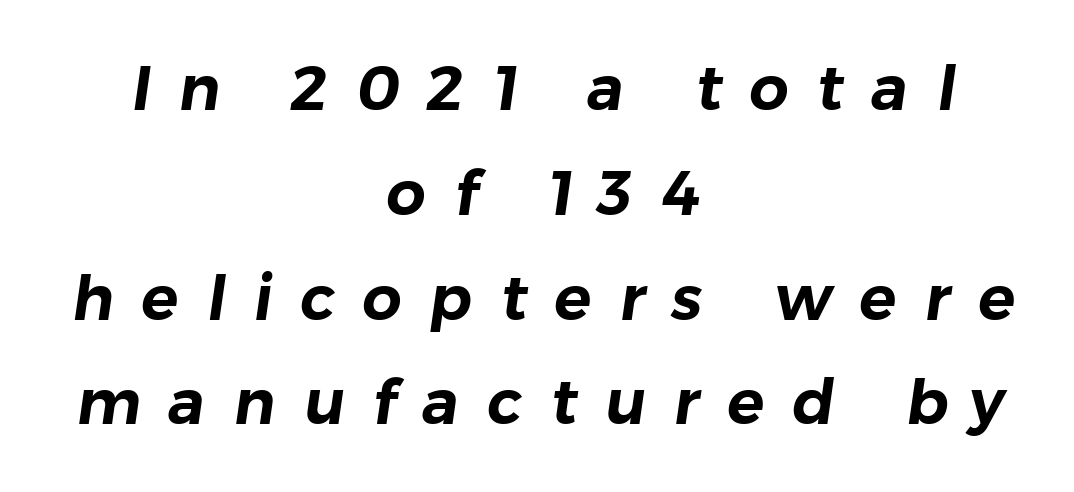
Proportional: the letters do not fall into vertical columns. This rendering uses center alignment, leaving both contours irregular but symmetric. Observe the wide spacing: letters keep a clear distance from each other. The letters carry no serifs — their stems end cleanly without finishing strokes. The space directly below the letters is spotless.
